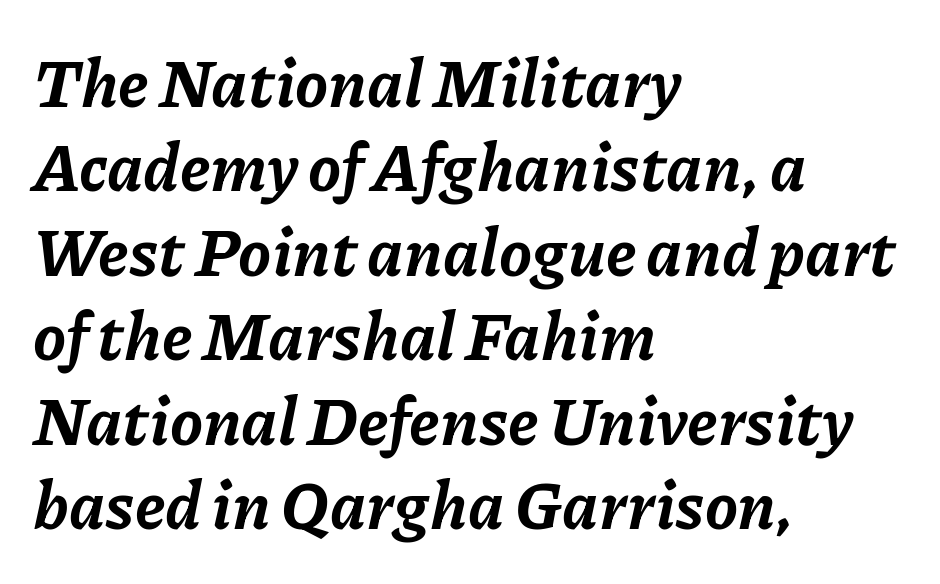
The image shows 66 px bold type, italic (leaning right); set left-aligned, normal line spacing (1.28x), normal letter spacing, not underlined; low stroke contrast and a medium x-height.
